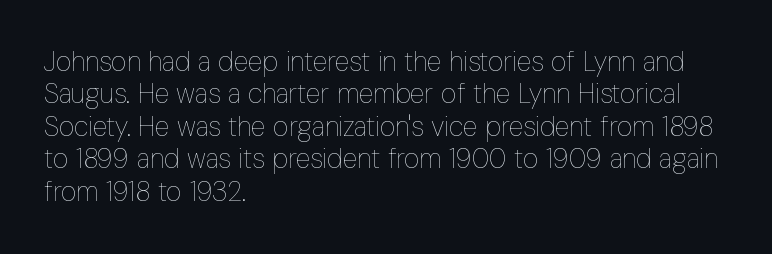
The font is comparable to plain body text, perhaps lighter. Line starts are locked; line ends wander. Nothing unusual about the tracking: characters are spaced as the font intends. The type sits square on the baseline with zero lean. Rule under the text: the space is simply empty.
